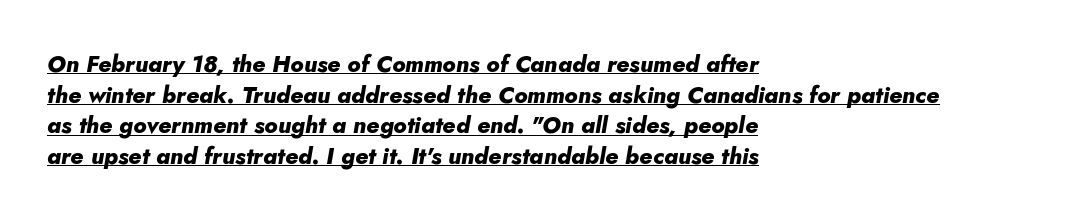
Q: Is the text bold? A: Yes.
Q: Is the text italic (slanted)? A: Yes, it leans right by about 10 degrees.
Q: Is the text underlined? A: Yes.
Q: How is the paragraph aligned? A: Left-aligned.
Q: Is the spacing between letters normal or unusually wide? A: Normal.
Q: Is the spacing between lines tight, normal or loose? A: Normal.
